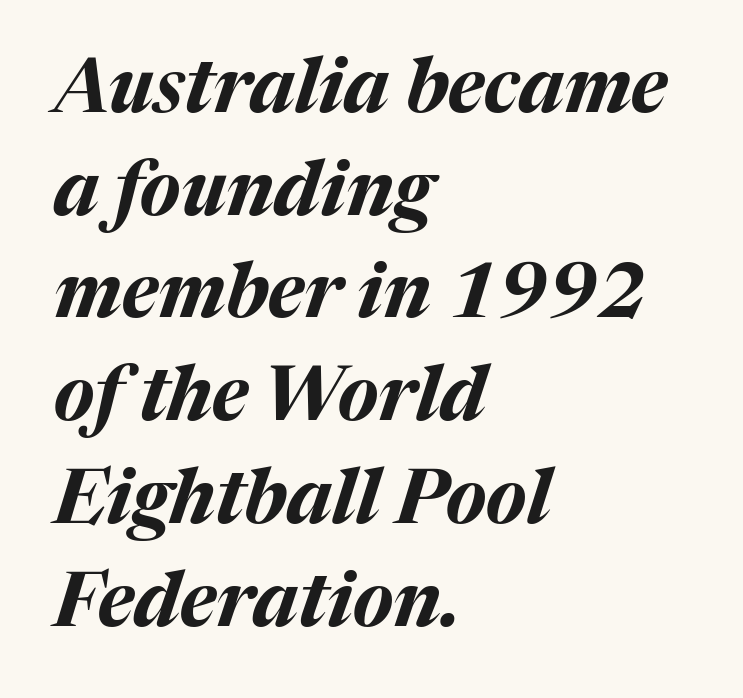
{"italic": "yes", "lean": "right", "slant_degrees": 17, "bold": "yes", "weight": "bold", "width": "normal", "stroke_contrast": "medium", "x_height": "medium", "monospaced": "no", "underline": "no", "align": "left", "line_spacing": "normal", "line_spacing_ratio": 1.37, "letter_spacing": "normal", "letter_spacing_em": 0.0, "glyph_px": 75}
